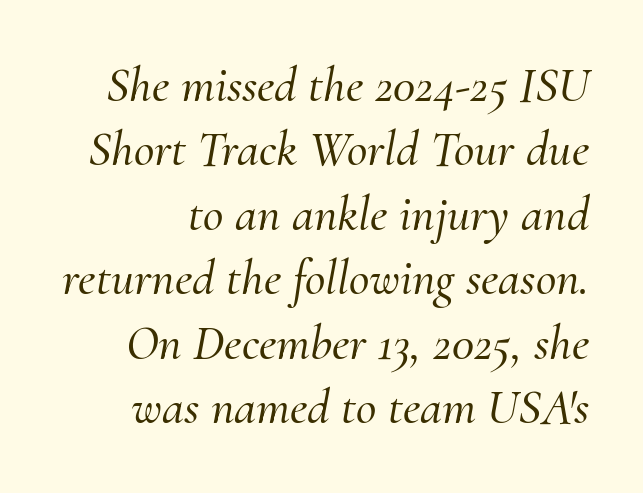
{"serif": "yes", "italic": "yes", "lean": "right", "slant_degrees": 10, "width": "normal", "stroke_contrast": "medium", "x_height": "small", "monospaced": "no", "underline": "no", "line_spacing": "normal", "line_spacing_ratio": 1.29, "letter_spacing": "normal", "letter_spacing_em": 0.0, "glyph_px": 50}
